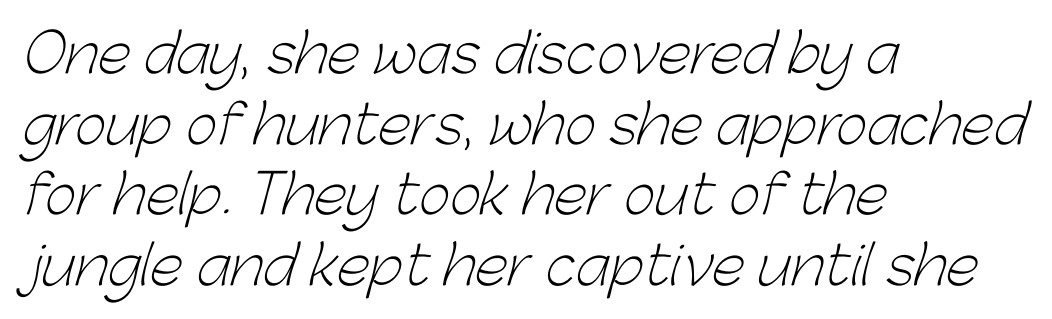
The image shows 54 px light sans-serif type; set left-aligned, normal line spacing (1.31x), normal letter spacing, not underlined; low stroke contrast and a medium x-height.
